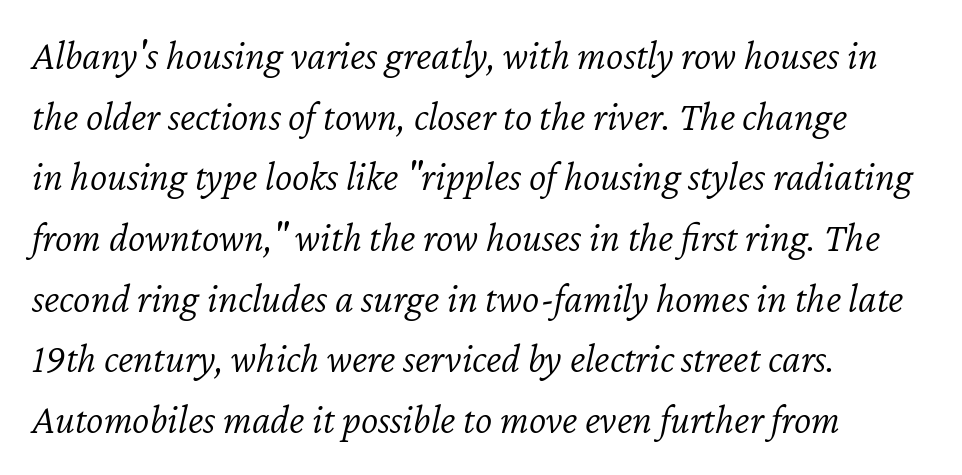
The image shows 41 px light type, italic (leaning right); set left-aligned, normal line spacing (1.48x), normal letter spacing, not underlined; low stroke contrast and a medium x-height.
